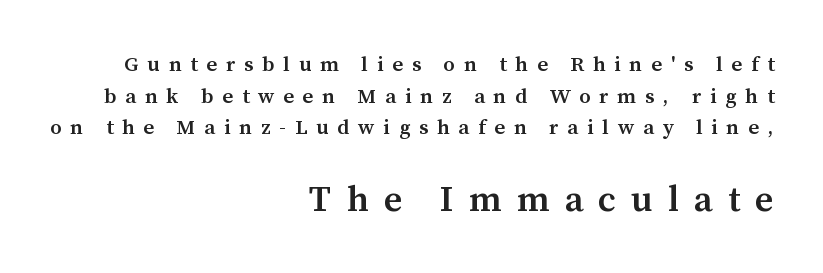
Q: Is the text bold? A: Semi-bold.
Q: Is the text italic (slanted)? A: No, it is upright.
Q: Is the typeface a serif or a sans-serif typeface? A: Serif.
Q: Is the text underlined? A: No.
Q: How is the paragraph aligned? A: Right-aligned.
Q: Is the spacing between letters normal or unusually wide? A: Unusually wide.
Q: Is the spacing between lines tight, normal or loose? A: Normal.
Q: Which block of text is set in a larger size, the first (top) or the second (bottom)? A: The second (bottom) one.
Q: Width (condensed, normal, or wide)? A: Normal.
Q: Stroke contrast? A: Medium.
Q: x-height? A: Medium.
Q: Monospaced? A: No.
